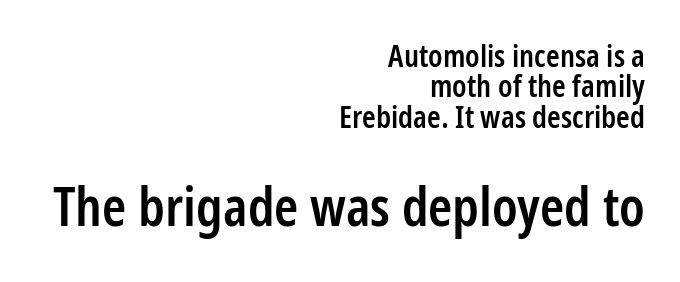
Q: Is the text bold? A: Semi-bold.
Q: Is the text italic (slanted)? A: No, it is upright.
Q: Is the typeface a serif or a sans-serif typeface? A: Sans-serif.
Q: Is the text underlined? A: No.
Q: How is the paragraph aligned? A: Right-aligned.
Q: Is the spacing between letters normal or unusually wide? A: Normal.
Q: Is the spacing between lines tight, normal or loose? A: Tight.
Q: Which block of text is set in a larger size, the first (top) or the second (bottom)? A: The second (bottom) one.
Q: Width (condensed, normal, or wide)? A: Condensed.
Q: Stroke contrast? A: Low.
Q: x-height? A: Medium.
Q: Monospaced? A: No.
